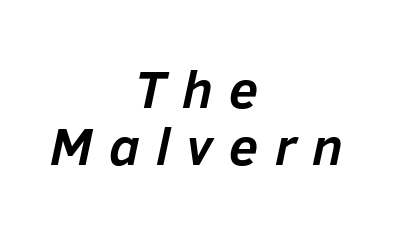
The image shows 53 px semibold type, italic (leaning right); set centered, tight line spacing (1.08x), unusually wide letter spacing (+0.31 em), not underlined; low stroke contrast and a medium x-height.
